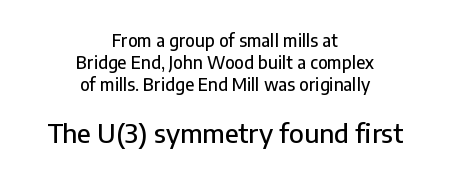
The image shows 26 px text type, upright; set centered, normal line spacing (1.29x), normal letter spacing, not underlined; the second (bottom) block is 1.53x larger.
